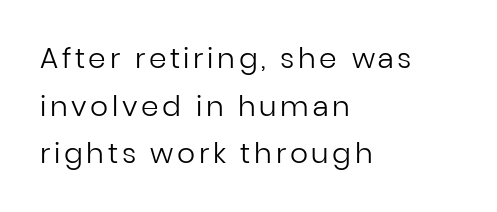
The image shows 28 px regular-weight sans-serif type, upright; set left-aligned, normal line spacing (1.7x), not underlined; low stroke contrast and a medium x-height.
